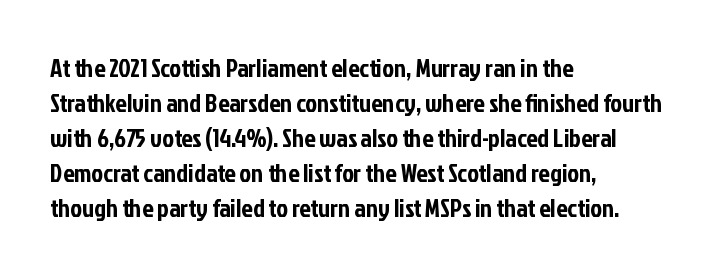
The rendering uses a moderate line-height, typical for paragraphs. A typesetter would call this zero additional tracking. Teacher's note: observe the even left margin — that is flush-left alignment. The string is rendered with underlining switched off. Posture: straight, roman, zero tilt.
